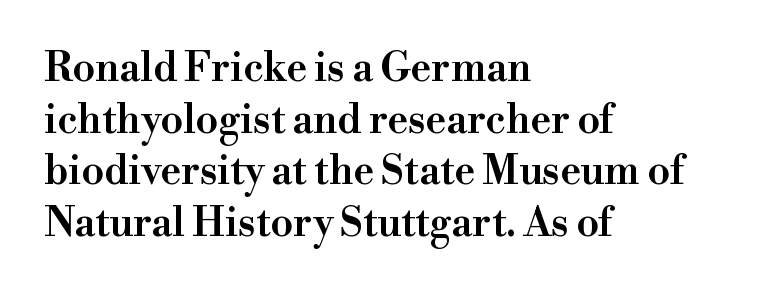
Q: Is the text bold? A: Semi-bold.
Q: Is the text italic (slanted)? A: No, it is upright.
Q: Is the typeface a serif or a sans-serif typeface? A: Serif.
Q: Is the text underlined? A: No.
Q: How is the paragraph aligned? A: Left-aligned.
Q: Is the spacing between letters normal or unusually wide? A: Normal.
Q: Is the spacing between lines tight, normal or loose? A: Normal.
Q: Width (condensed, normal, or wide)? A: Normal.
Q: Stroke contrast? A: High.
Q: x-height? A: Small.
Q: Monospaced? A: No.
